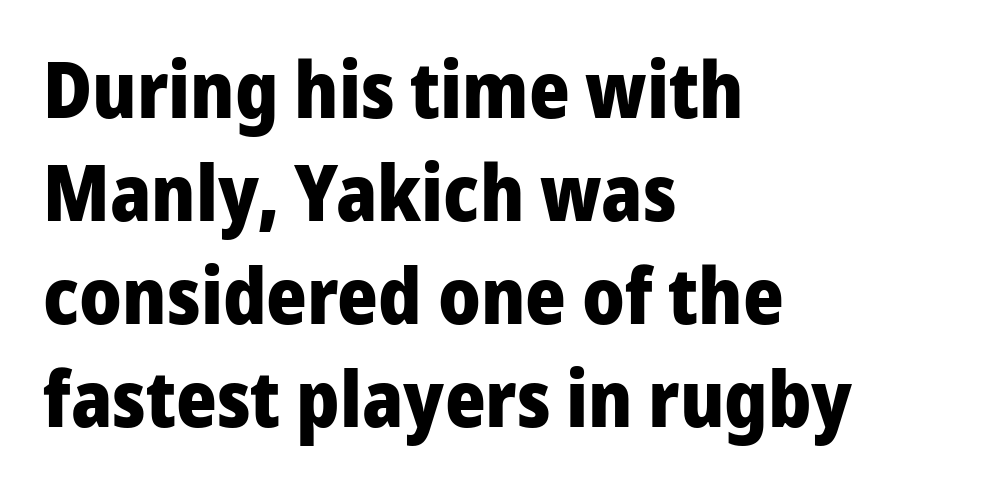
Q: Is the text bold? A: Yes.
Q: Is the text italic (slanted)? A: No, it is upright.
Q: Is the typeface a serif or a sans-serif typeface? A: Sans-serif.
Q: Is the text underlined? A: No.
Q: How is the paragraph aligned? A: Left-aligned.
Q: Is the spacing between letters normal or unusually wide? A: Normal.
Q: Is the spacing between lines tight, normal or loose? A: Normal.
Q: Width (condensed, normal, or wide)? A: Normal.
Q: Stroke contrast? A: Low.
Q: x-height? A: Medium.
Q: Monospaced? A: No.
